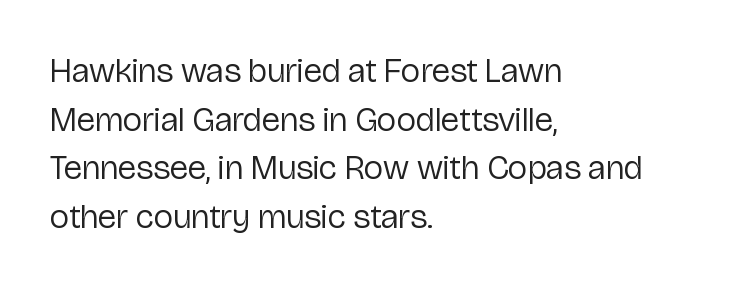
Q: Is the text bold? A: No.
Q: Is the text italic (slanted)? A: No, it is upright.
Q: Is the typeface a serif or a sans-serif typeface? A: Sans-serif.
Q: Is the text underlined? A: No.
Q: How is the paragraph aligned? A: Left-aligned.
Q: Is the spacing between letters normal or unusually wide? A: Normal.
Q: Is the spacing between lines tight, normal or loose? A: Normal.
Q: Width (condensed, normal, or wide)? A: Normal.
Q: Stroke contrast? A: Low.
Q: x-height? A: Medium.
Q: Monospaced? A: No.
